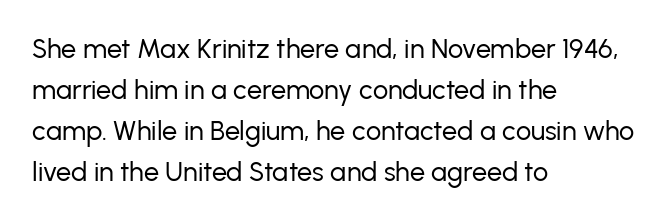
Q: Is the text bold? A: No.
Q: Is the text italic (slanted)? A: No, it is upright.
Q: Is the text underlined? A: No.
Q: How is the paragraph aligned? A: Left-aligned.
Q: Is the spacing between letters normal or unusually wide? A: Normal.
Q: Is the spacing between lines tight, normal or loose? A: Normal.
